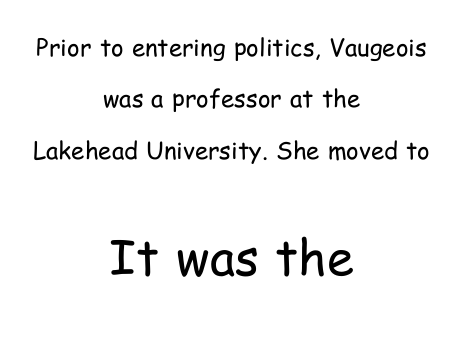
The image shows 49 px regular-weight, condensed sans-serif type, upright; set centered, loose line spacing (2.14x), normal letter spacing, not underlined; the second (bottom) block is 2.04x larger; low stroke contrast and a medium x-height.
